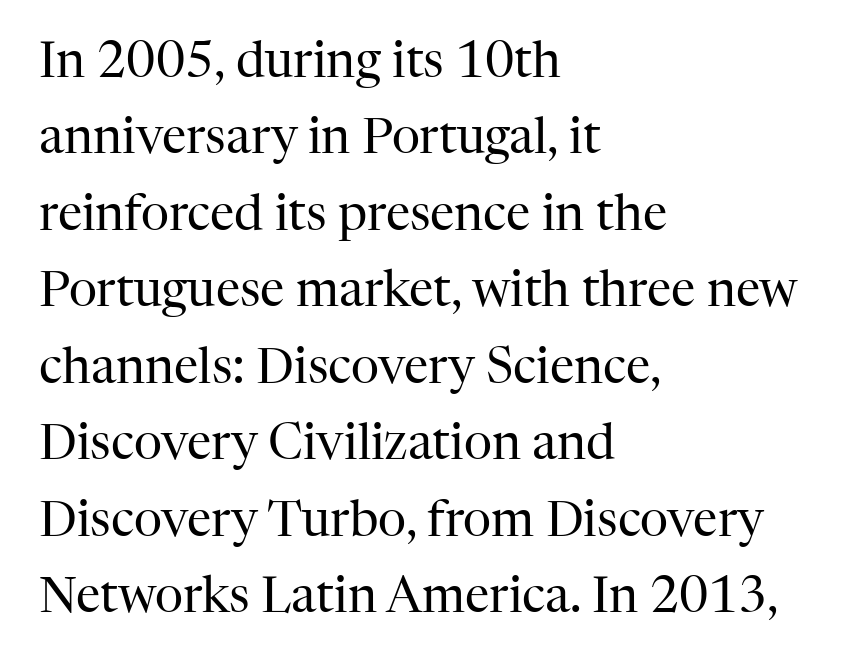
{"serif": "yes", "italic": "no", "bold": "no", "weight": "regular", "width": "normal", "stroke_contrast": "high", "x_height": "medium", "monospaced": "no", "underline": "no", "align": "left", "line_spacing": "normal", "line_spacing_ratio": 1.56, "letter_spacing": "normal", "letter_spacing_em": 0.0, "glyph_px": 49}
